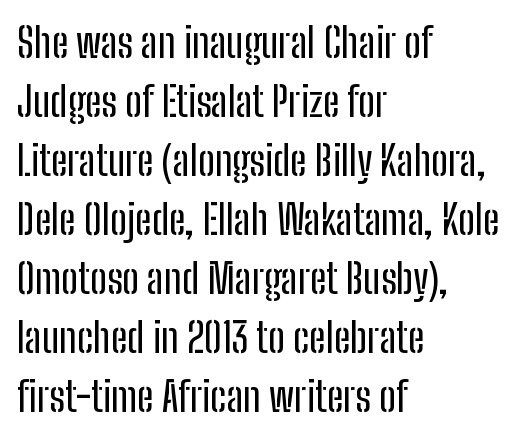
Letterform terminals end flat and unadorned throughout the passage. The specimen reads as upright at a glance. The typesetter chose a ragged-right arrangement here. The letters advance in unequal steps, a hallmark of proportional type. Lines of text with bare space underneath. Evenly set lines give the paragraph a standard silhouette.
